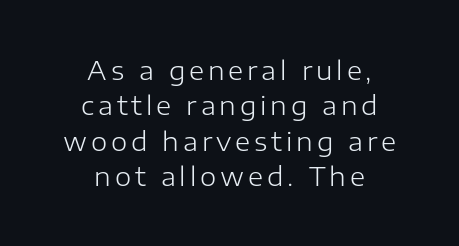
The image shows 26 px text type, upright; set centered, normal line spacing (1.36x), not underlined.
